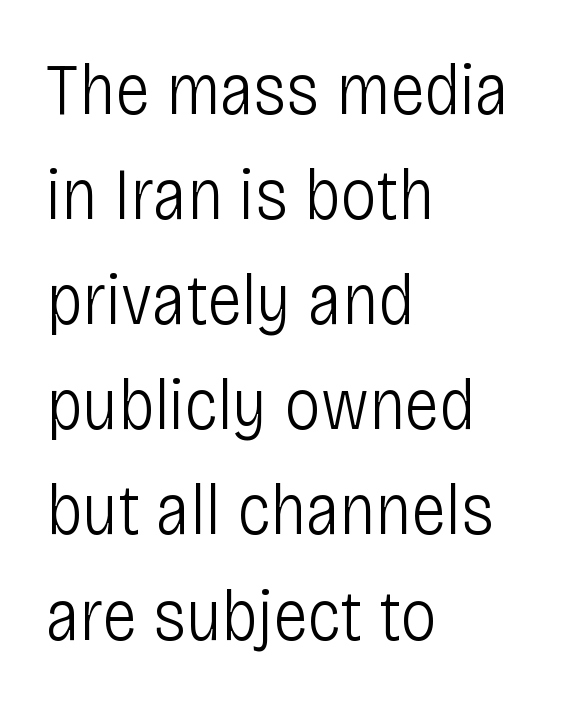
{"serif": "no", "italic": "no", "bold": "no", "weight": "light", "width": "condensed", "stroke_contrast": "low", "x_height": "large", "monospaced": "no", "underline": "no", "align": "left", "line_spacing": "normal", "line_spacing_ratio": 1.44, "letter_spacing": "normal", "letter_spacing_em": 0.0, "glyph_px": 73}
